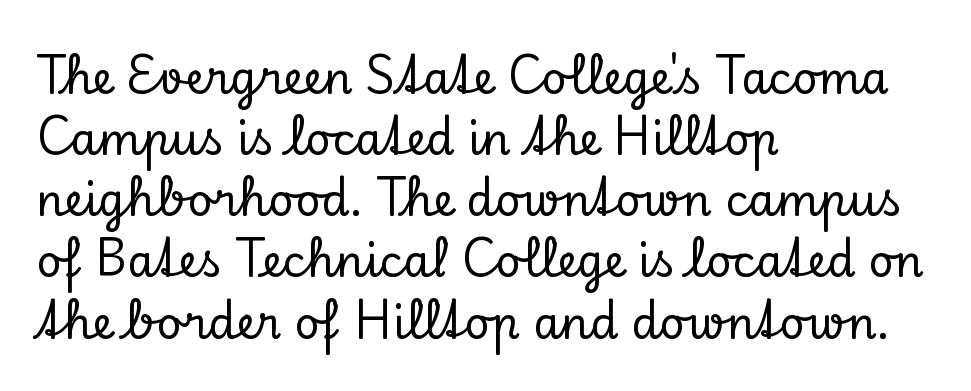
{"italic": "no", "width": "normal", "stroke_contrast": "low", "x_height": "small", "monospaced": "no", "underline": "no", "align": "left", "line_spacing": "normal", "line_spacing_ratio": 1.39, "letter_spacing": "normal", "letter_spacing_em": 0.0, "glyph_px": 44}
